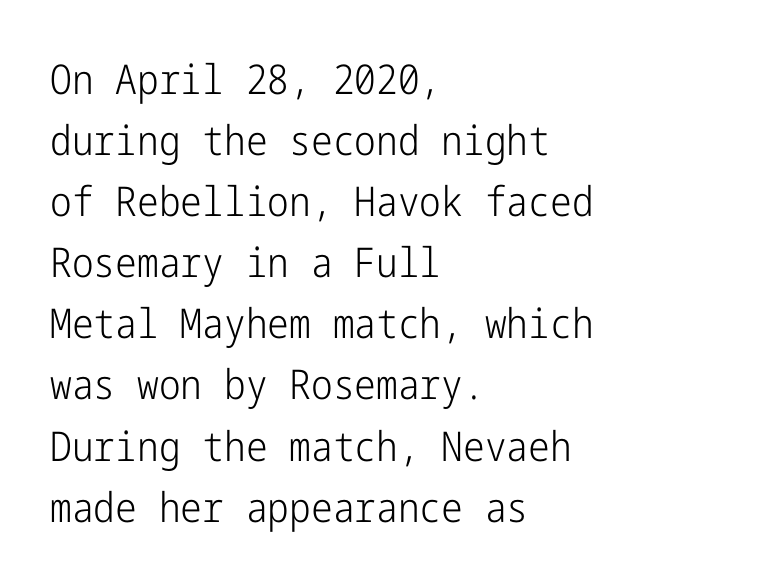
{"serif": "no", "italic": "no", "bold": "no", "weight": "light", "width": "condensed", "stroke_contrast": "low", "x_height": "medium", "underline": "no", "align": "left", "line_spacing": "normal", "line_spacing_ratio": 1.49, "letter_spacing": "normal", "letter_spacing_em": 0.0, "glyph_px": 41}
